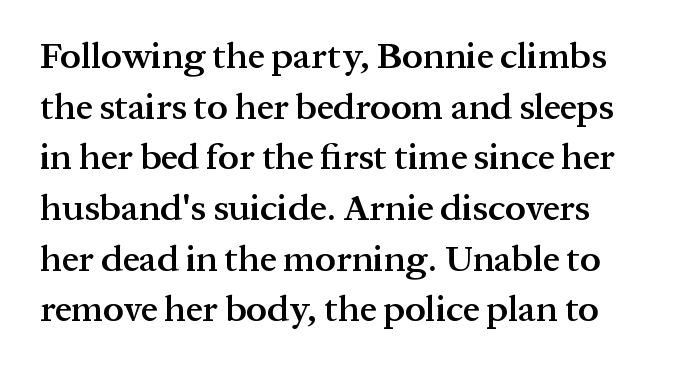
{"serif": "yes", "italic": "no", "bold": "semi", "weight": "semibold", "width": "normal", "stroke_contrast": "medium", "x_height": "medium", "monospaced": "no", "underline": "no", "line_spacing": "normal", "line_spacing_ratio": 1.37, "letter_spacing": "normal", "letter_spacing_em": 0.0, "glyph_px": 37}
